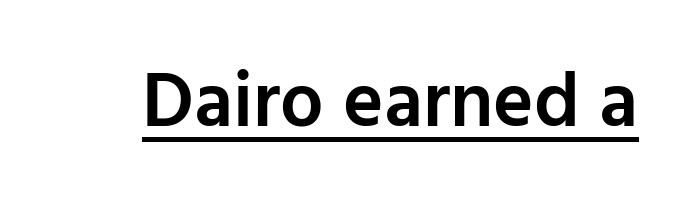
{"serif": "no", "italic": "no", "bold": "semi", "weight": "semibold", "width": "normal", "stroke_contrast": "low", "x_height": "medium", "monospaced": "no", "underline": "yes", "letter_spacing": "normal", "letter_spacing_em": 0.0, "glyph_px": 77}
